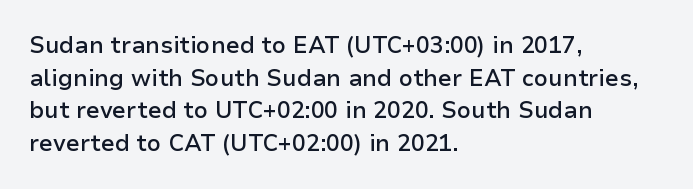
Q: Is the text bold? A: Semi-bold.
Q: Is the text italic (slanted)? A: No, it is upright.
Q: Is the text underlined? A: No.
Q: How is the paragraph aligned? A: Left-aligned.
Q: Is the spacing between letters normal or unusually wide? A: Normal.
Q: Is the spacing between lines tight, normal or loose? A: Normal.
